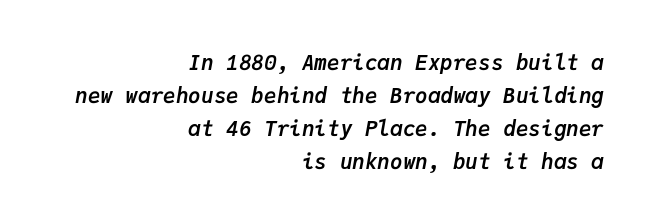
{"italic": "yes", "lean": "right", "slant_degrees": 9, "bold": "yes", "underline": "no", "align": "right", "line_spacing": "normal", "line_spacing_ratio": 1.57, "letter_spacing": "normal", "letter_spacing_em": 0.0, "glyph_px": 21}
